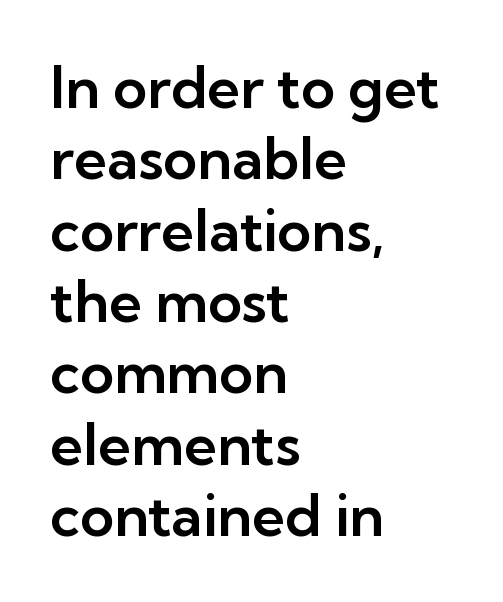
{"serif": "no", "italic": "no", "width": "normal", "stroke_contrast": "low", "x_height": "medium", "monospaced": "no", "underline": "no", "align": "left", "line_spacing_ratio": 1.23, "letter_spacing": "normal", "letter_spacing_em": 0.0, "glyph_px": 58}
